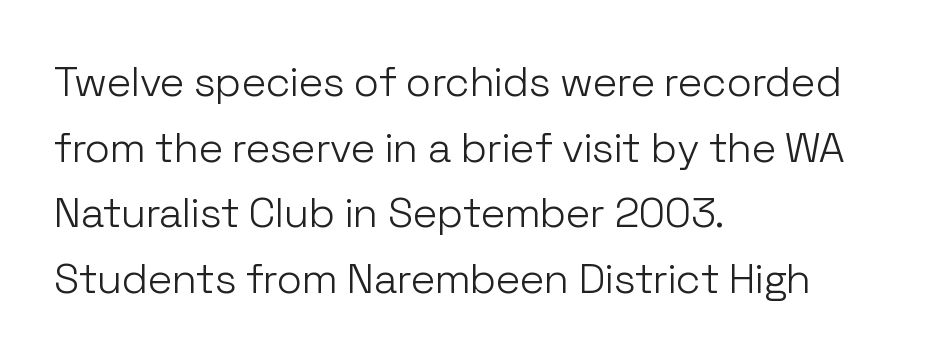
Short note: letters normally spaced. Is there any slant? The stems are plumb. Which margin do the lines hug? The left one — the right edge is uneven. The font is comparable to plain body text, perhaps lighter.
